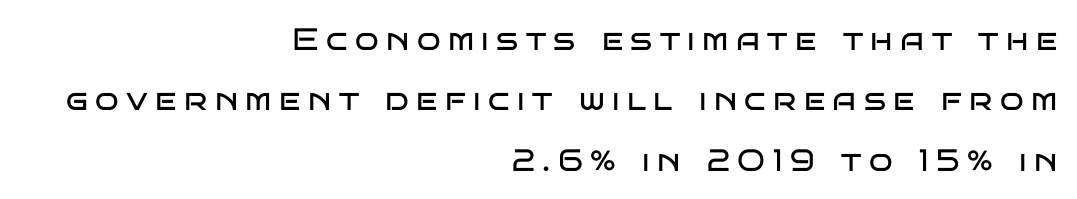
The image shows 31 px regular-weight, wide sans-serif type, upright; set right-aligned, loose line spacing (1.95x), unusually wide letter spacing (+0.24 em), not underlined; low stroke contrast and a large x-height.
